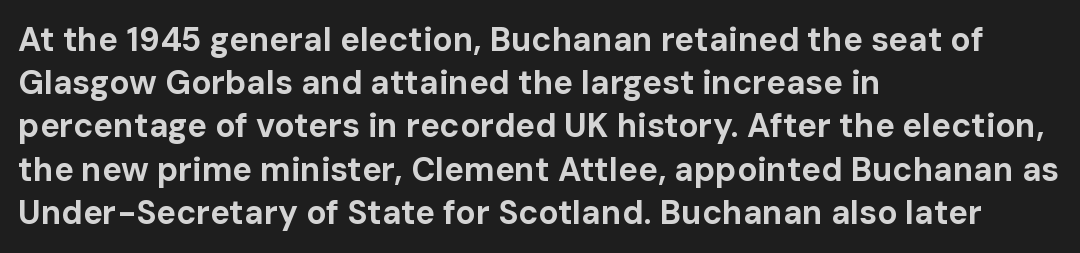
Q: Is the text bold? A: Yes.
Q: Is the text italic (slanted)? A: No, it is upright.
Q: Is the typeface a serif or a sans-serif typeface? A: Sans-serif.
Q: Is the text underlined? A: No.
Q: How is the paragraph aligned? A: Left-aligned.
Q: Is the spacing between letters normal or unusually wide? A: Normal.
Q: Is the spacing between lines tight, normal or loose? A: Normal.
Q: Width (condensed, normal, or wide)? A: Normal.
Q: Stroke contrast? A: Low.
Q: x-height? A: Medium.
Q: Monospaced? A: No.
